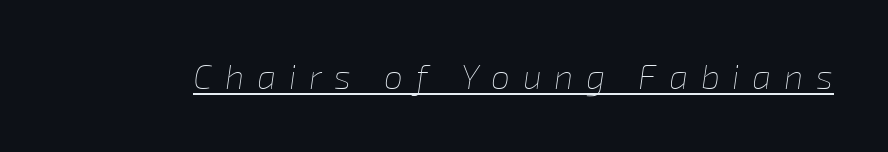
Q: Is the text bold? A: No.
Q: Is the text italic (slanted)? A: Yes, it leans right by about 8 degrees.
Q: Is the text underlined? A: Yes.
Q: Is the spacing between letters normal or unusually wide? A: Unusually wide.
Q: Width (condensed, normal, or wide)? A: Normal.
Q: Stroke contrast? A: Low.
Q: x-height? A: Medium.
Q: Monospaced? A: No.
